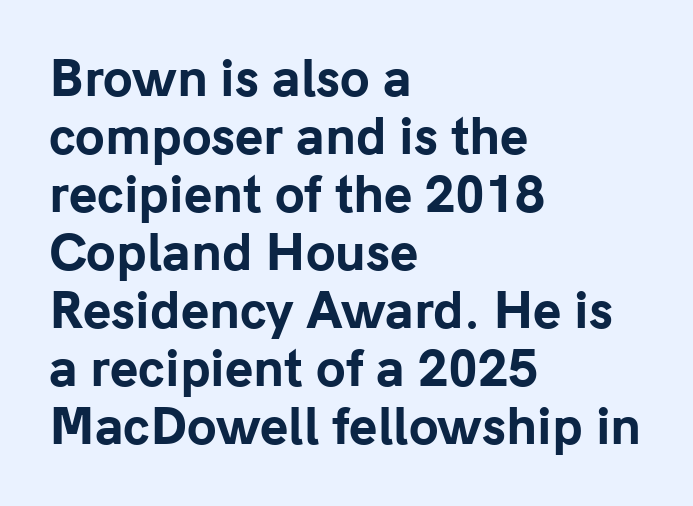
Check where the strokes stop: nothing finishes them off — pure sans. This is the regular roman posture of the typeface. How are the letters spaced? Ordinarily, with no added tracking. A typesetter would call this proportional, since set widths differ per character.
